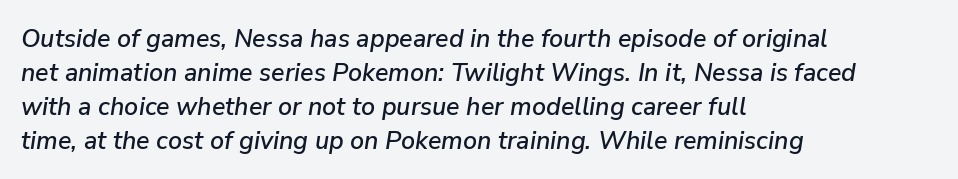
Q: Is the text italic (slanted)? A: Yes, it leans right by about 9 degrees.
Q: Is the text underlined? A: No.
Q: How is the paragraph aligned? A: Left-aligned.
Q: Is the spacing between letters normal or unusually wide? A: Normal.
Q: Is the spacing between lines tight, normal or loose? A: Normal.
